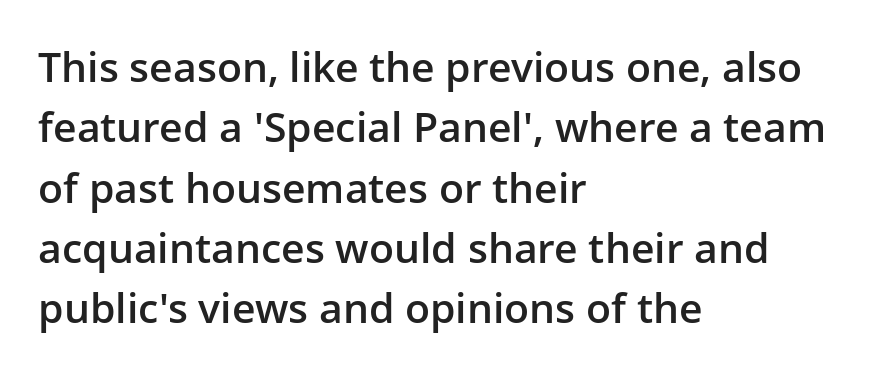
The image shows 41 px semibold sans-serif type, upright; set left-aligned, normal line spacing (1.47x), normal letter spacing, not underlined; low stroke contrast and a medium x-height.
